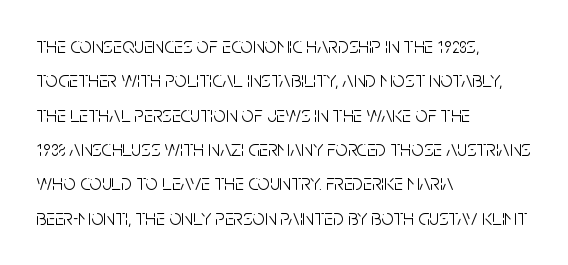
Q: Is the text bold? A: No.
Q: Is the text italic (slanted)? A: No, it is upright.
Q: Is the text underlined? A: No.
Q: How is the paragraph aligned? A: Left-aligned.
Q: Is the spacing between letters normal or unusually wide? A: Normal.
Q: Is the spacing between lines tight, normal or loose? A: Normal.
